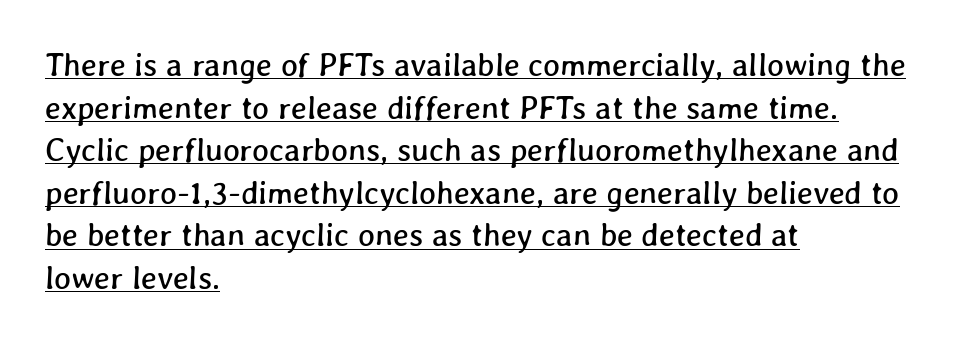
Q: Is the text underlined? A: Yes.
Q: How is the paragraph aligned? A: Left-aligned.
Q: Is the spacing between letters normal or unusually wide? A: Normal.
Q: Is the spacing between lines tight, normal or loose? A: Normal.
Q: Width (condensed, normal, or wide)? A: Normal.
Q: Stroke contrast? A: Low.
Q: x-height? A: Medium.
Q: Monospaced? A: No.
